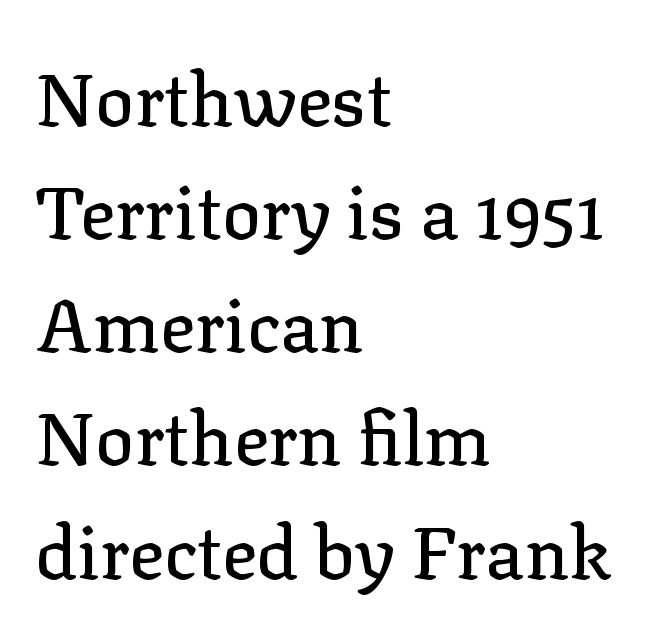
The image shows 73 px serif type, upright; set left-aligned, normal line spacing (1.55x), normal letter spacing, not underlined; low stroke contrast and a medium x-height.
